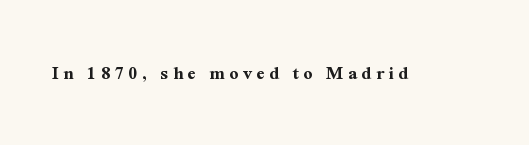
Strokes here are thick enough to call this a true bold. Substantial extra tracking has been applied to these lines. Only glyphs here, with clear space below each row. Designer's note — italics off, roman on.
